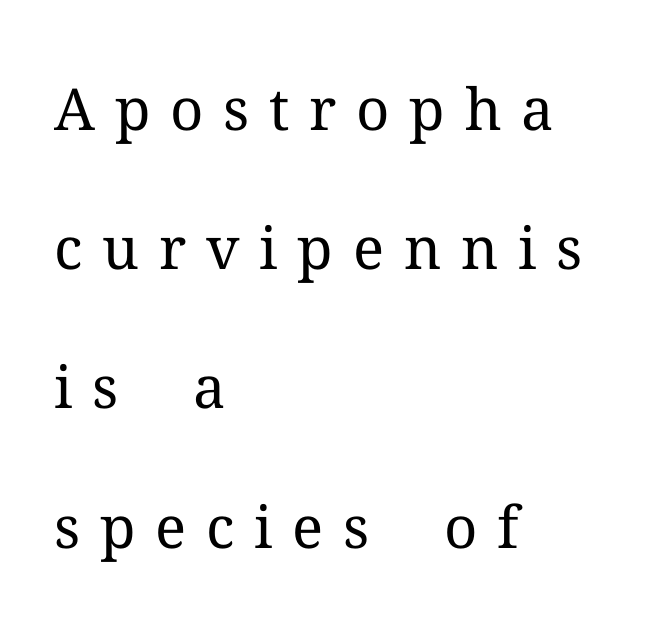
{"serif": "yes", "italic": "no", "bold": "no", "weight": "regular", "width": "normal", "stroke_contrast": "medium", "x_height": "medium", "monospaced": "no", "underline": "no", "align": "left", "line_spacing": "loose", "line_spacing_ratio": 2.4, "letter_spacing": "wide", "letter_spacing_em": 0.34, "glyph_px": 58}
